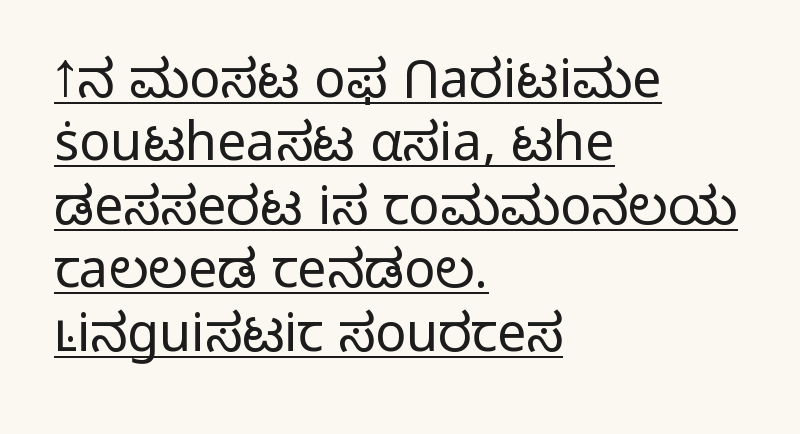
{"serif": "no", "italic": "no", "bold": "no", "weight": "light", "width": "normal", "stroke_contrast": "low", "x_height": "medium", "monospaced": "no", "underline": "yes", "align": "left", "line_spacing_ratio": 1.22, "letter_spacing": "normal", "letter_spacing_em": 0.0, "glyph_px": 52}
